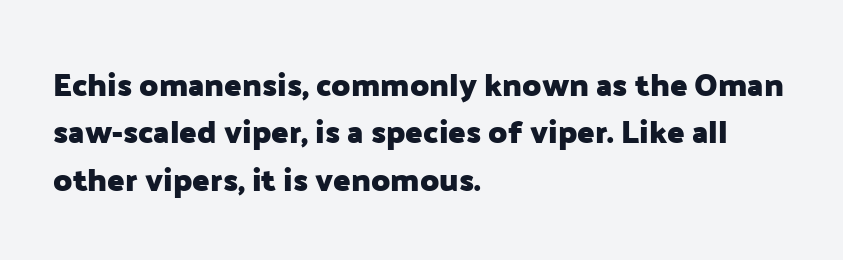
The image shows 32 px heavy sans-serif type, upright; set left-aligned, normal line spacing (1.48x), normal letter spacing, not underlined; low stroke contrast and a medium x-height.
